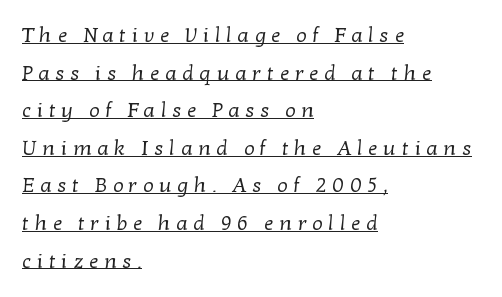
{"bold": "no", "underline": "yes", "align": "left", "line_spacing_ratio": 1.79, "letter_spacing": "wide", "letter_spacing_em": 0.27, "glyph_px": 21}
